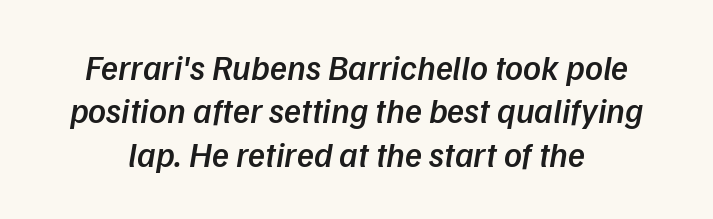
This sample has the flowing, uneven cadence of proportional lettering. Characters follow at the spacing the type designer built in. Its strokes are somewhat broadened, the hallmark of semibold type. If you drew a line through each stem, it would be angled.
